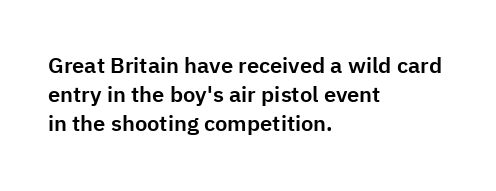
Descender tails drop into unmarked territory. Horizontal alignment here is leftward, the default for most running prose. Does extra space separate the letters? No, they use regular spacing. Upright lettering throughout. Evenly set lines give the paragraph a standard silhouette.
